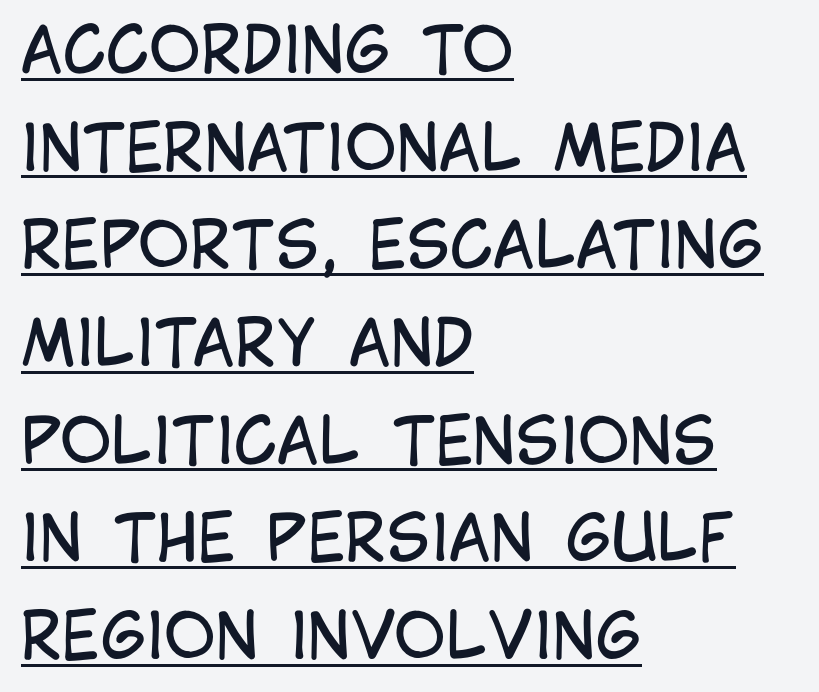
Q: Is the text bold? A: No.
Q: Is the text italic (slanted)? A: No, it is upright.
Q: Is the typeface a serif or a sans-serif typeface? A: Sans-serif.
Q: Is the text underlined? A: Yes.
Q: How is the paragraph aligned? A: Left-aligned.
Q: Is the spacing between letters normal or unusually wide? A: Normal.
Q: Is the spacing between lines tight, normal or loose? A: Normal.
Q: Width (condensed, normal, or wide)? A: Condensed.
Q: Stroke contrast? A: Low.
Q: x-height? A: Large.
Q: Monospaced? A: No.
